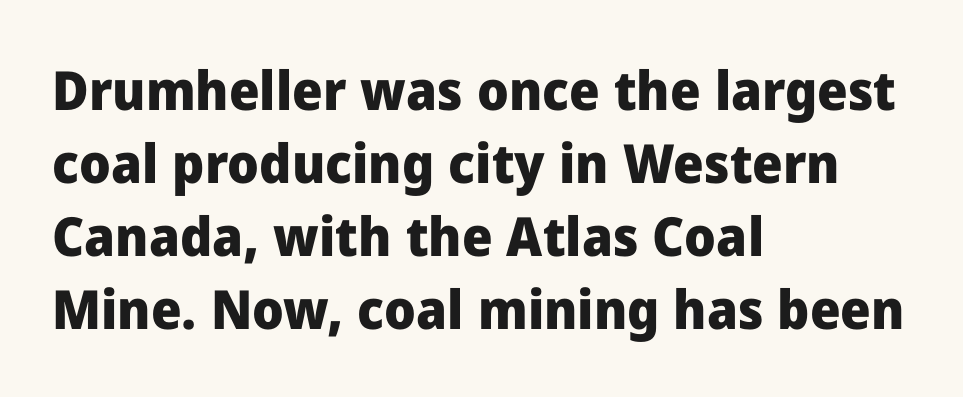
{"serif": "no", "italic": "no", "bold": "yes", "weight": "heavy", "width": "normal", "stroke_contrast": "low", "x_height": "medium", "monospaced": "no", "underline": "no", "align": "left", "line_spacing": "normal", "line_spacing_ratio": 1.35, "letter_spacing": "normal", "letter_spacing_em": 0.0, "glyph_px": 54}
